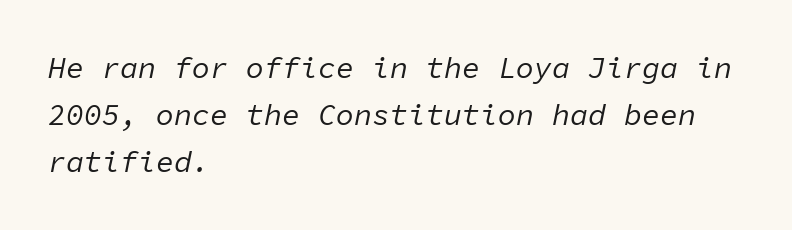
Spacing verdict: monospaced, one width for all characters. Slanted lettering throughout. Honestly, there is no underline to notice here at all. The gaps between neighbouring characters are ordinary and unremarkable. A normal amount of white space separates one row of letters from the next. The passage is arranged the way most books set body copy — flush left.
